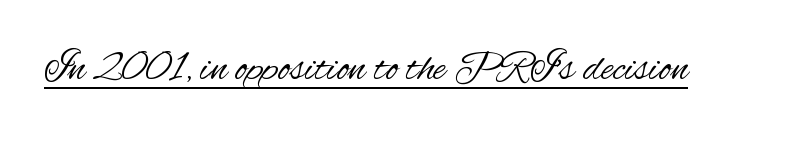
Each letter keeps its own natural width here, so spacing adapts to shape. Examine the stroke ends and you'll find no serifs. Standard letterfit; no display-style spreading of the glyphs. Is the type heavy? It reads as light-to-regular instead.
